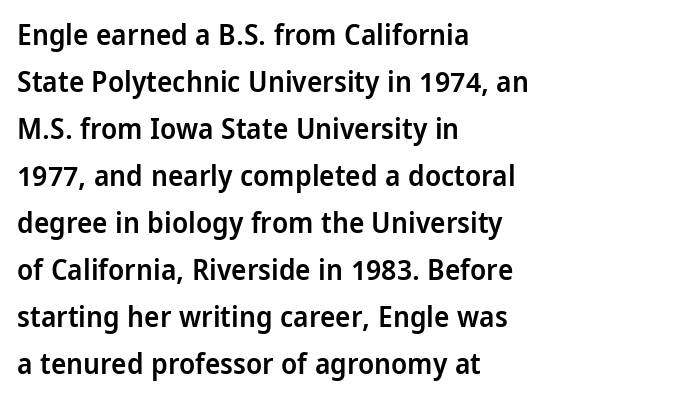
{"serif": "no", "italic": "no", "bold": "semi", "weight": "semibold", "width": "condensed", "stroke_contrast": "low", "x_height": "large", "monospaced": "no", "underline": "no", "align": "left", "line_spacing": "normal", "line_spacing_ratio": 1.62, "letter_spacing": "normal", "letter_spacing_em": 0.0, "glyph_px": 29}
